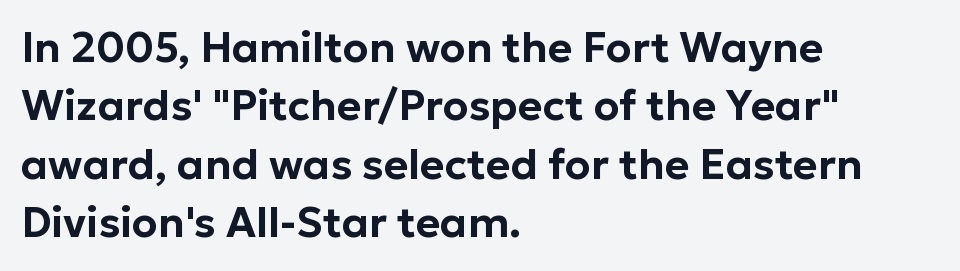
Q: Is the text italic (slanted)? A: No, it is upright.
Q: Is the typeface a serif or a sans-serif typeface? A: Sans-serif.
Q: Is the text underlined? A: No.
Q: How is the paragraph aligned? A: Left-aligned.
Q: Is the spacing between letters normal or unusually wide? A: Normal.
Q: Is the spacing between lines tight, normal or loose? A: Normal.
Q: Width (condensed, normal, or wide)? A: Normal.
Q: Stroke contrast? A: Low.
Q: x-height? A: Medium.
Q: Monospaced? A: No.
